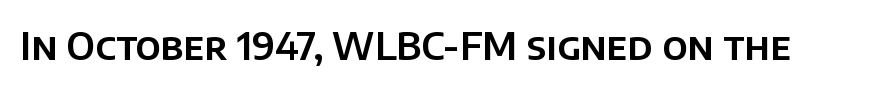
Q: Is the text italic (slanted)? A: No, it is upright.
Q: Is the typeface a serif or a sans-serif typeface? A: Sans-serif.
Q: Is the text underlined? A: No.
Q: Is the spacing between letters normal or unusually wide? A: Normal.
Q: Width (condensed, normal, or wide)? A: Normal.
Q: Stroke contrast? A: Low.
Q: x-height? A: Large.
Q: Monospaced? A: No.
